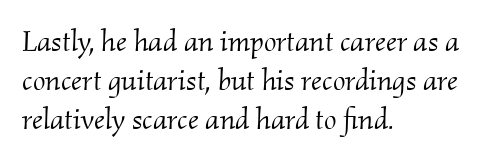
Q: Is the text bold? A: No.
Q: Is the text italic (slanted)? A: Yes, it leans right by about 2 degrees.
Q: Is the typeface a serif or a sans-serif typeface? A: Serif.
Q: Is the text underlined? A: No.
Q: How is the paragraph aligned? A: Left-aligned.
Q: Is the spacing between letters normal or unusually wide? A: Normal.
Q: Is the spacing between lines tight, normal or loose? A: Normal.
Q: Width (condensed, normal, or wide)? A: Normal.
Q: Stroke contrast? A: Medium.
Q: x-height? A: Small.
Q: Monospaced? A: No.
